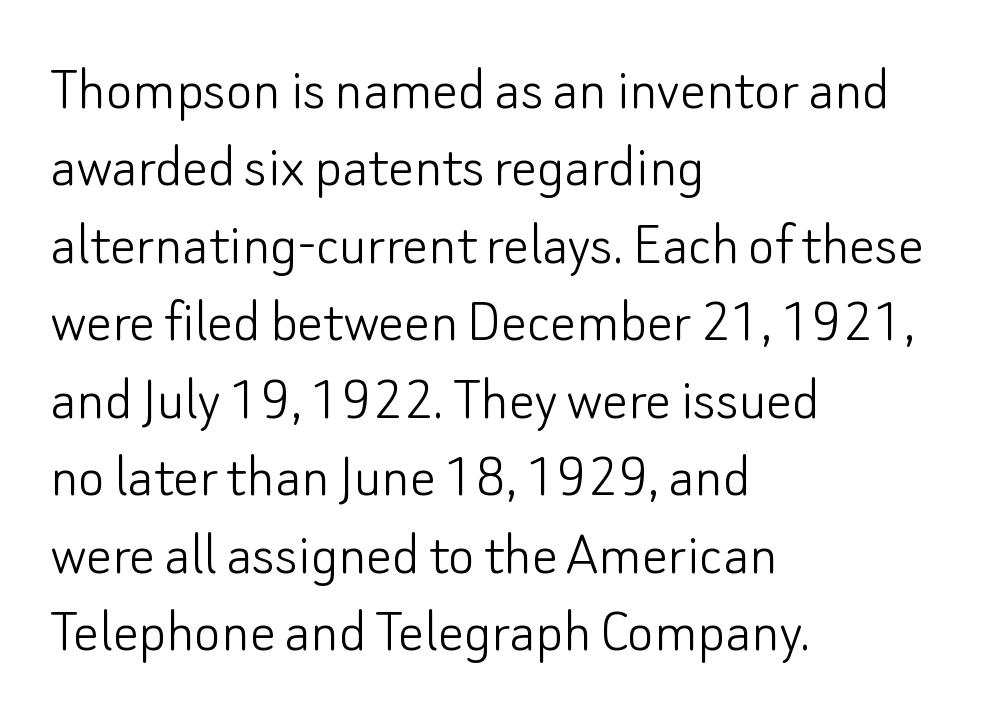
Upright lettering throughout. Horizontal alignment here is leftward, the default for most running prose. Descenders are the only things crossing below the line. Looks like regular typesetting: each glyph gets only the width it needs.
